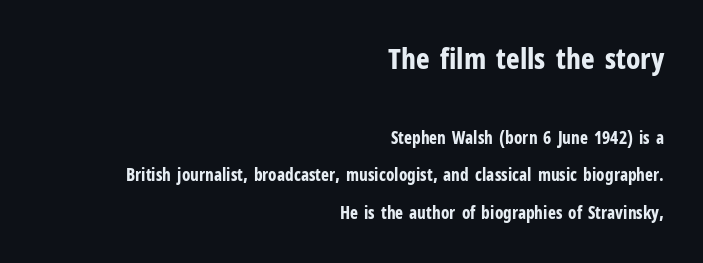
{"serif": "no", "italic": "no", "bold": "yes", "weight": "bold", "width": "condensed", "stroke_contrast": "low", "x_height": "medium", "monospaced": "no", "underline": "no", "align": "right", "line_spacing": "loose", "line_spacing_ratio": 2.2, "letter_spacing": "normal", "letter_spacing_em": 0.0, "larger_block": "first", "size_ratio": 1.71, "glyph_px": 29}
